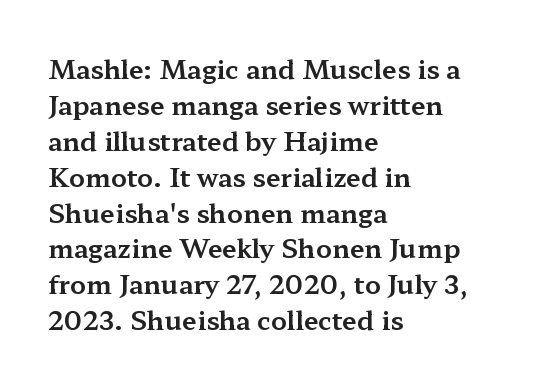
Q: Is the text italic (slanted)? A: No, it is upright.
Q: Is the text underlined? A: No.
Q: How is the paragraph aligned? A: Left-aligned.
Q: Is the spacing between letters normal or unusually wide? A: Normal.
Q: Is the spacing between lines tight, normal or loose? A: Normal.
